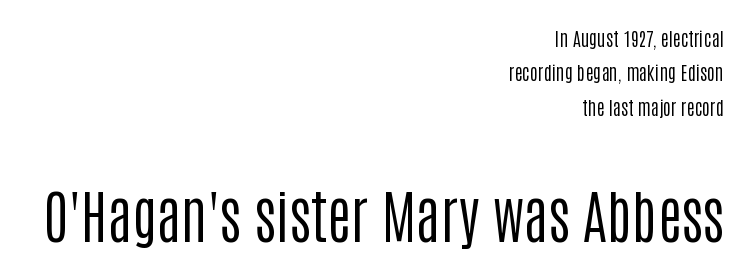
Nope, not italic — everything's standing straight. Note the varied advance widths — an 'i' is clearly narrower than an 'm'. Nothing unusual about the tracking: characters are spaced as the font intends. The glyphs in this specimen are sans serif.
